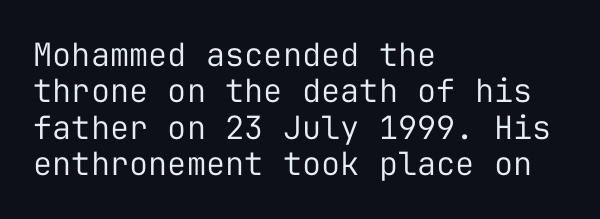
{"serif": "no", "italic": "no", "bold": "no", "weight": "regular", "width": "normal", "stroke_contrast": "low", "x_height": "medium", "monospaced": "yes", "underline": "no", "align": "left", "line_spacing": "tight", "line_spacing_ratio": 1.14, "letter_spacing": "normal", "letter_spacing_em": 0.0, "glyph_px": 32}
